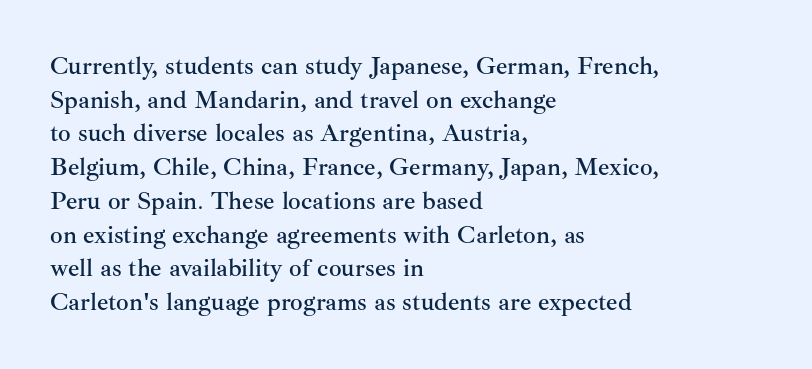
Q: Is the text italic (slanted)? A: No, it is upright.
Q: Is the text underlined? A: No.
Q: How is the paragraph aligned? A: Left-aligned.
Q: Is the spacing between letters normal or unusually wide? A: Normal.
Q: Is the spacing between lines tight, normal or loose? A: Normal.
